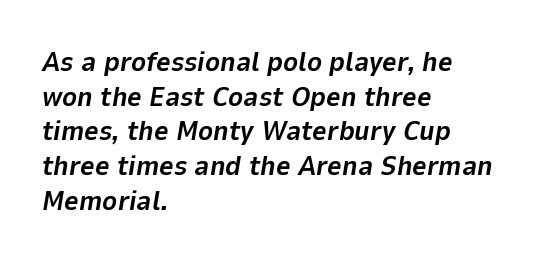
Here the designer chose a conventional face with non-uniform glyph widths. The passage shown leans; its letterforms are oblique. The strokes are fattened all the way to bold. Each line starts at the same left margin while the right side varies.
